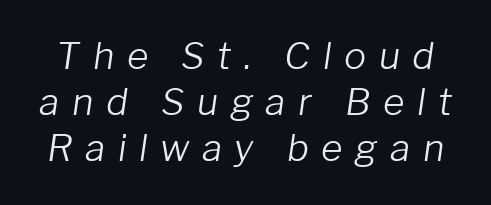
The image shows 37 px light type, italic (leaning right); set normal line spacing (1.25x), unusually wide letter spacing (+0.34 em), not underlined; low stroke contrast and a medium x-height.
